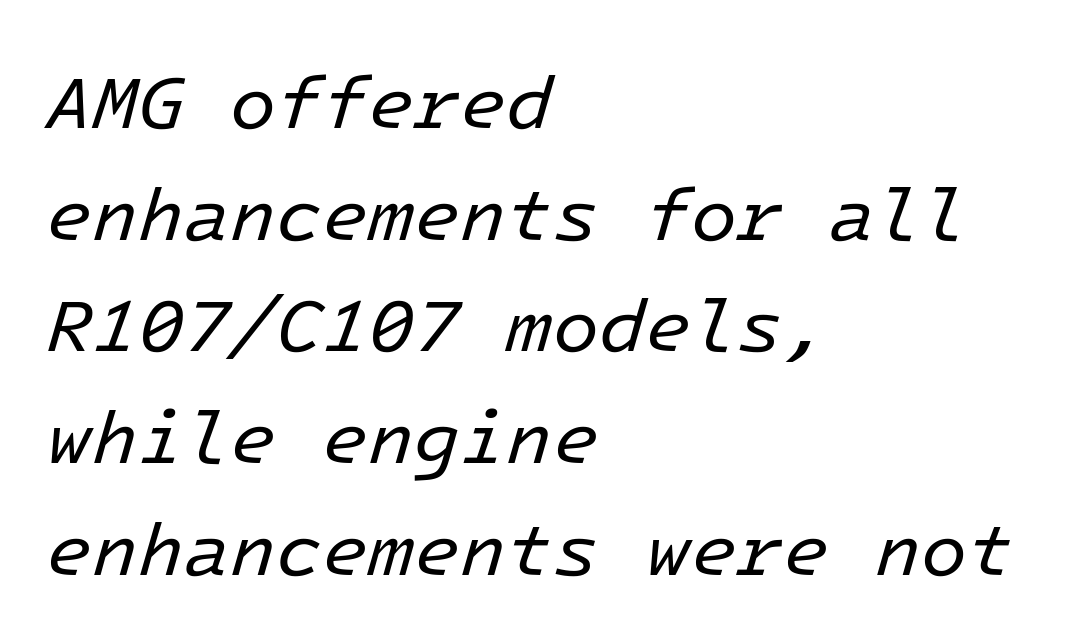
The image shows 75 px regular-weight type, italic (leaning right), monospaced; set left-aligned, normal line spacing (1.49x), normal letter spacing, not underlined; low stroke contrast and a medium x-height.
